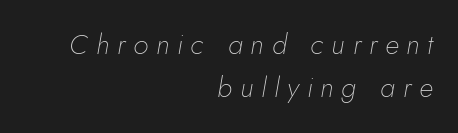
The image shows 28 px thin type, italic (leaning right); set right-aligned, normal line spacing (1.55x), unusually wide letter spacing (+0.28 em), not underlined; low stroke contrast and a small x-height.
